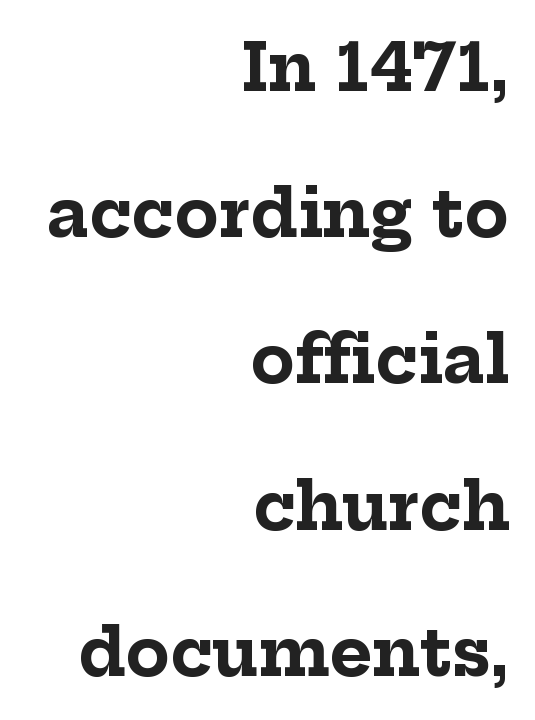
{"serif": "yes", "italic": "no", "bold": "yes", "weight": "bold", "width": "normal", "stroke_contrast": "low", "x_height": "medium", "monospaced": "no", "underline": "no", "align": "right", "line_spacing": "loose", "line_spacing_ratio": 2.25, "letter_spacing": "normal", "letter_spacing_em": 0.0, "glyph_px": 65}
